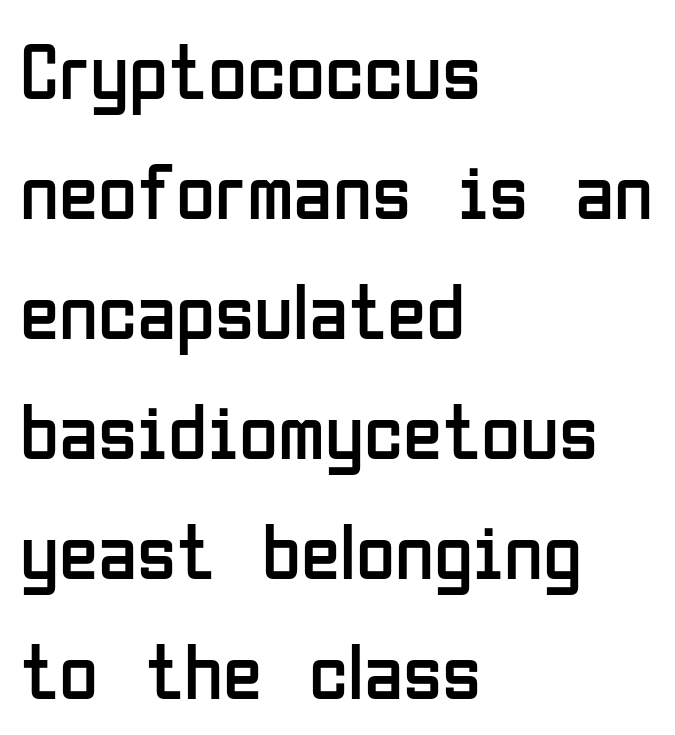
Q: Is the text bold? A: No.
Q: Is the text italic (slanted)? A: No, it is upright.
Q: Is the typeface a serif or a sans-serif typeface? A: Sans-serif.
Q: Is the text underlined? A: No.
Q: How is the paragraph aligned? A: Left-aligned.
Q: Is the spacing between letters normal or unusually wide? A: Normal.
Q: Is the spacing between lines tight, normal or loose? A: Normal.
Q: Width (condensed, normal, or wide)? A: Condensed.
Q: Stroke contrast? A: Low.
Q: x-height? A: Medium.
Q: Monospaced? A: No.
